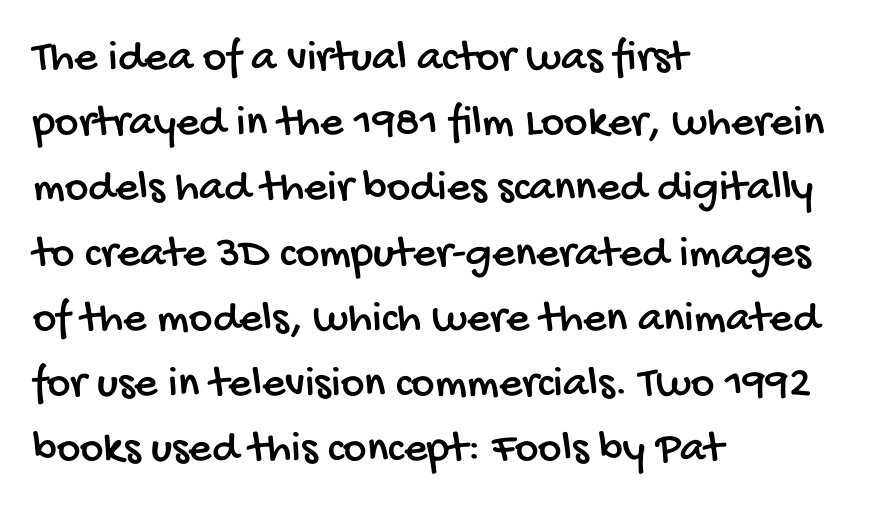
Q: Is the typeface a serif or a sans-serif typeface? A: Sans-serif.
Q: Is the text underlined? A: No.
Q: How is the paragraph aligned? A: Left-aligned.
Q: Is the spacing between letters normal or unusually wide? A: Normal.
Q: Is the spacing between lines tight, normal or loose? A: Normal.
Q: Width (condensed, normal, or wide)? A: Condensed.
Q: Stroke contrast? A: Low.
Q: x-height? A: Large.
Q: Monospaced? A: No.
